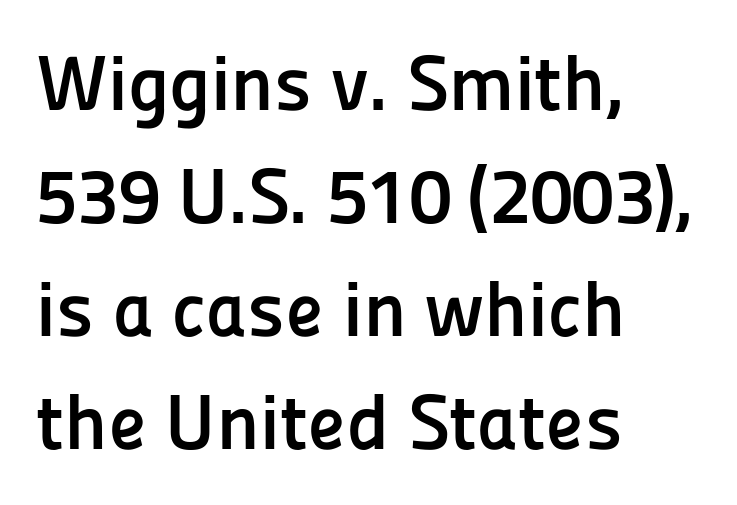
{"serif": "no", "italic": "no", "bold": "yes", "weight": "semibold", "width": "normal", "stroke_contrast": "low", "x_height": "medium", "monospaced": "no", "underline": "no", "align": "left", "line_spacing": "normal", "line_spacing_ratio": 1.45, "letter_spacing": "normal", "letter_spacing_em": 0.0, "glyph_px": 78}
